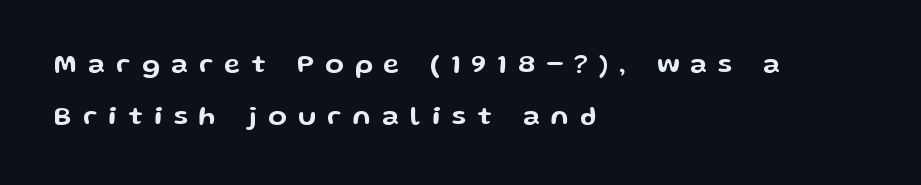
The image shows 27 px text type, upright; set left-aligned, loose line spacing (1.92x), unusually wide letter spacing (+0.42 em), not underlined.
